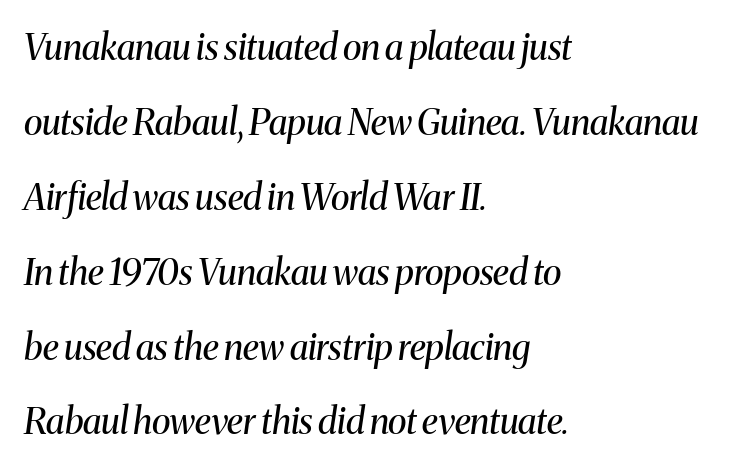
Yep, that's italic — everything's leaning. The typeface chosen for these lines features serifs. No extra tracking has been applied to these lines. Caption: face not bold, strokes unweighted. Layout note: lines flush left. This sample has the flowing, uneven cadence of proportional lettering.
